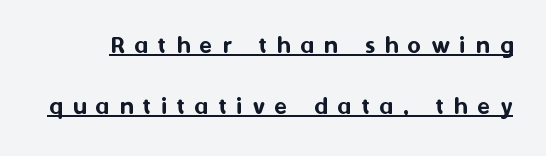
The image shows 26 px text type, upright; set loose line spacing (2.33x), unusually wide letter spacing (+0.39 em), underlined.
